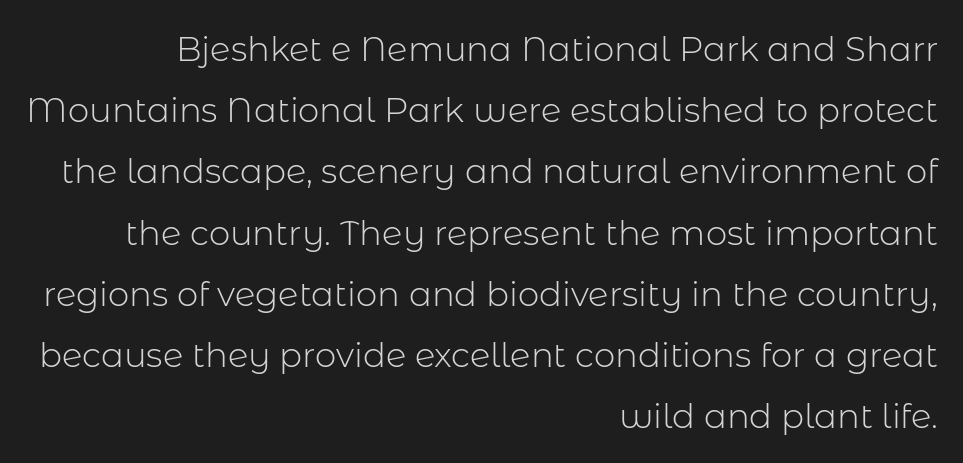
The image shows 34 px light sans-serif type, upright; set right-aligned, line spacing 1.8x, normal letter spacing, not underlined; low stroke contrast and a medium x-height.
